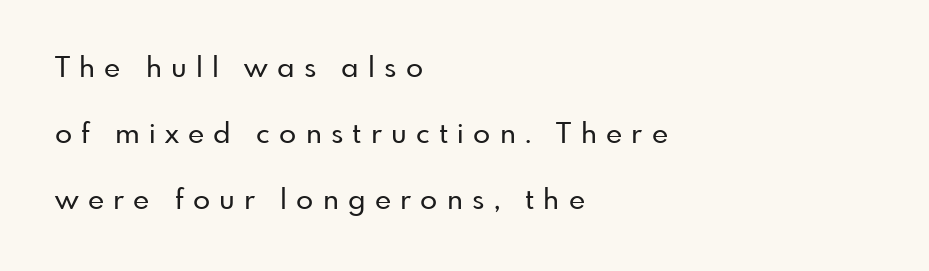
Q: Is the text italic (slanted)? A: No, it is upright.
Q: Is the typeface a serif or a sans-serif typeface? A: Sans-serif.
Q: Is the text underlined? A: No.
Q: How is the paragraph aligned? A: Left-aligned.
Q: Is the spacing between letters normal or unusually wide? A: Unusually wide.
Q: Is the spacing between lines tight, normal or loose? A: Loose.
Q: Width (condensed, normal, or wide)? A: Normal.
Q: Stroke contrast? A: Low.
Q: x-height? A: Small.
Q: Monospaced? A: No.
